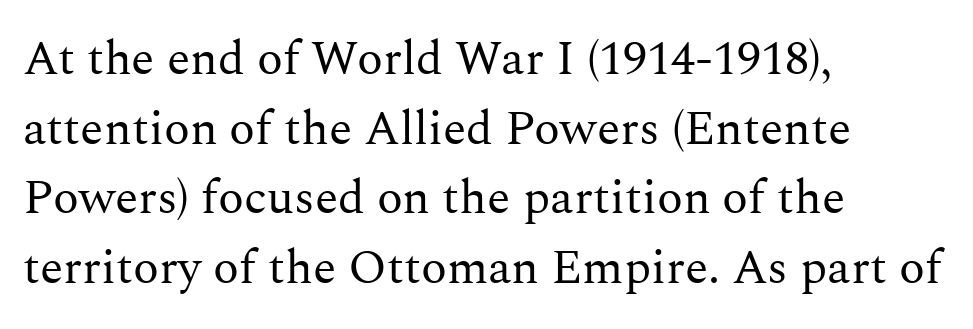
The image shows 48 px regular-weight serif type, upright; set left-aligned, normal line spacing (1.45x), normal letter spacing, not underlined; medium stroke contrast and a medium x-height.
